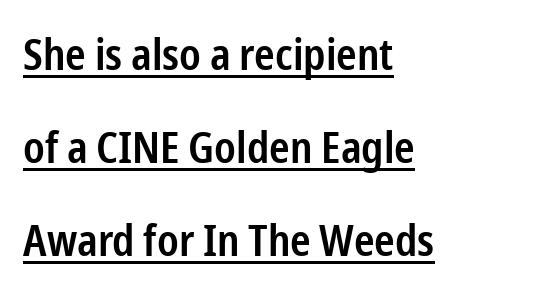
Q: Is the text bold? A: Semi-bold.
Q: Is the text italic (slanted)? A: No, it is upright.
Q: Is the typeface a serif or a sans-serif typeface? A: Sans-serif.
Q: Is the text underlined? A: Yes.
Q: How is the paragraph aligned? A: Left-aligned.
Q: Is the spacing between letters normal or unusually wide? A: Normal.
Q: Is the spacing between lines tight, normal or loose? A: Loose.
Q: Width (condensed, normal, or wide)? A: Condensed.
Q: Stroke contrast? A: Low.
Q: x-height? A: Medium.
Q: Monospaced? A: No.
